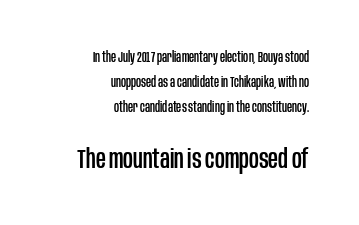
Compared with typical body copy, the letter spacing here is the same. Check under the words: just untouched page. Scale increases going downward across the two blocks. The specimen reads as upright at a glance. If you drew a ruler down the right edge, every line would touch it.
